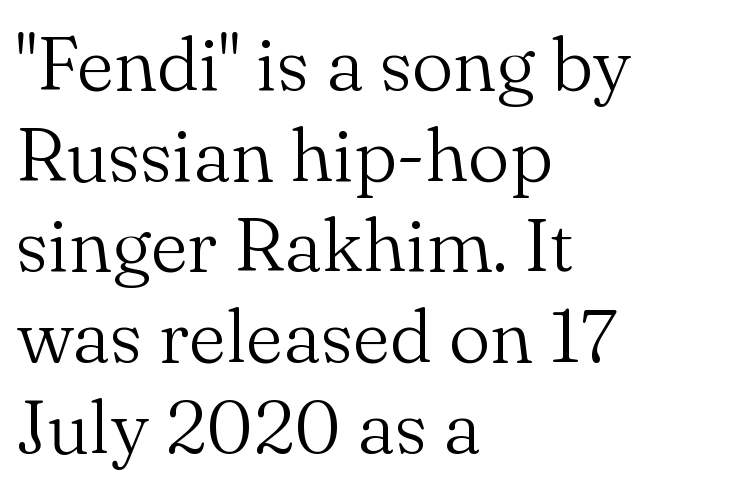
Q: Is the text bold? A: No.
Q: Is the text italic (slanted)? A: No, it is upright.
Q: Is the typeface a serif or a sans-serif typeface? A: Serif.
Q: Is the text underlined? A: No.
Q: How is the paragraph aligned? A: Left-aligned.
Q: Is the spacing between letters normal or unusually wide? A: Normal.
Q: Width (condensed, normal, or wide)? A: Normal.
Q: Stroke contrast? A: Medium.
Q: x-height? A: Small.
Q: Monospaced? A: No.
